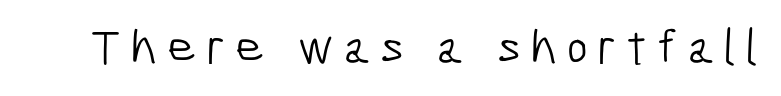
The image shows 50 px light, condensed sans-serif type; set unusually wide letter spacing (+0.2 em), not underlined; low stroke contrast and a medium x-height.
